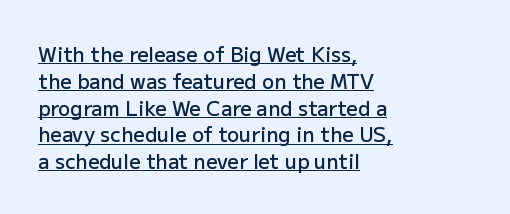
{"italic": "no", "bold": "semi", "underline": "yes", "align": "left", "line_spacing": "normal", "line_spacing_ratio": 1.34, "letter_spacing": "normal", "letter_spacing_em": 0.0, "glyph_px": 20}
